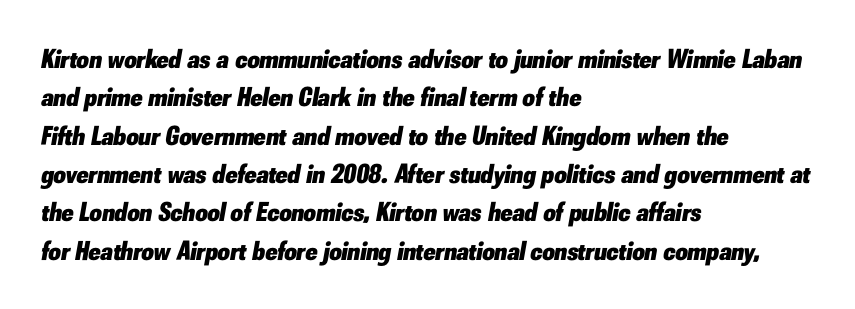
{"italic": "yes", "lean": "right", "slant_degrees": 10, "bold": "yes", "underline": "no", "align": "left", "line_spacing": "normal", "line_spacing_ratio": 1.42, "letter_spacing": "normal", "letter_spacing_em": 0.0, "glyph_px": 27}
